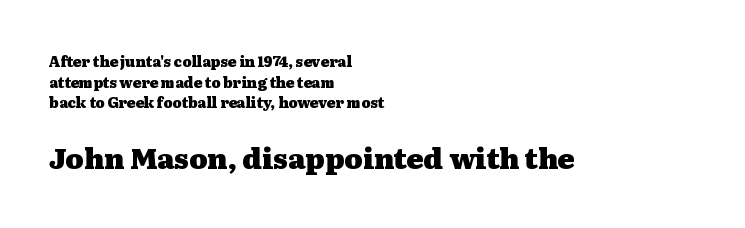
Alignment: flush left. Glance below the letters and you will spot only blank space. Here the glyphs are tracked normally, forming tight word shapes. It's the straight-up-and-down kind of type. Font category for this specimen: serif.
